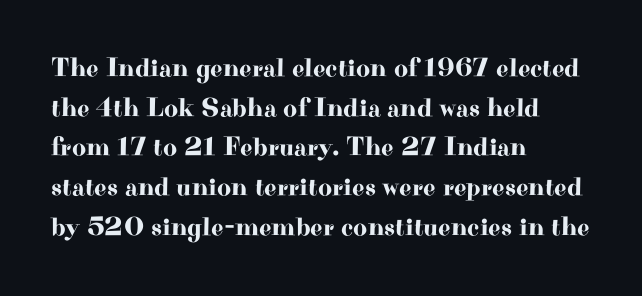
Reading down the column, the eye jumps a familiar distance to each next line. The gaps between neighbouring characters are ordinary and unremarkable. Every character sits straight up, as roman type does. These lines stack with their left ends in a neat column. Bare-footed words on every line.
